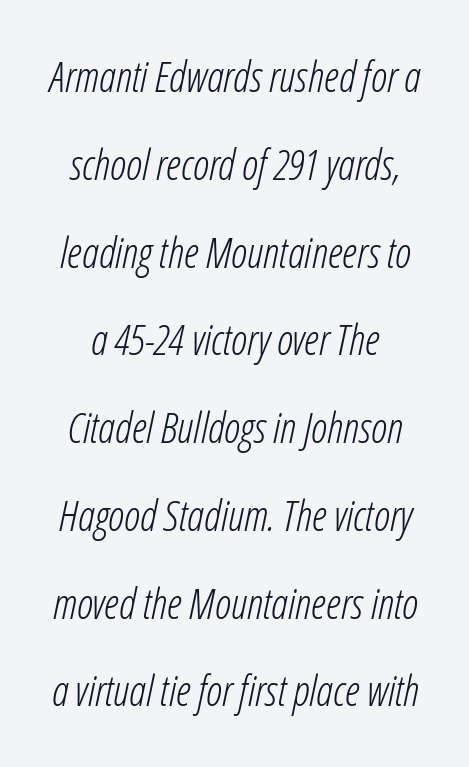
{"italic": "yes", "lean": "right", "slant_degrees": 12, "bold": "no", "weight": "light", "width": "condensed", "stroke_contrast": "low", "x_height": "medium", "monospaced": "no", "underline": "no", "line_spacing": "loose", "line_spacing_ratio": 2.09, "letter_spacing": "normal", "letter_spacing_em": 0.0, "glyph_px": 42}
